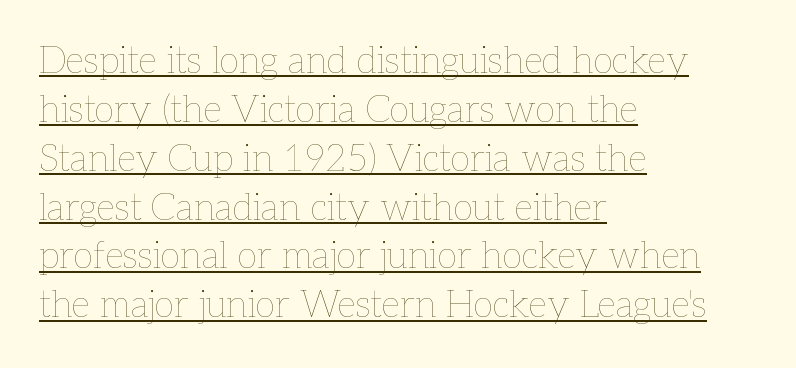
Q: Is the text bold? A: No.
Q: Is the text italic (slanted)? A: No, it is upright.
Q: Is the text underlined? A: Yes.
Q: How is the paragraph aligned? A: Left-aligned.
Q: Is the spacing between letters normal or unusually wide? A: Normal.
Q: Is the spacing between lines tight, normal or loose? A: Normal.
Q: Width (condensed, normal, or wide)? A: Normal.
Q: Stroke contrast? A: Low.
Q: x-height? A: Medium.
Q: Monospaced? A: No.
